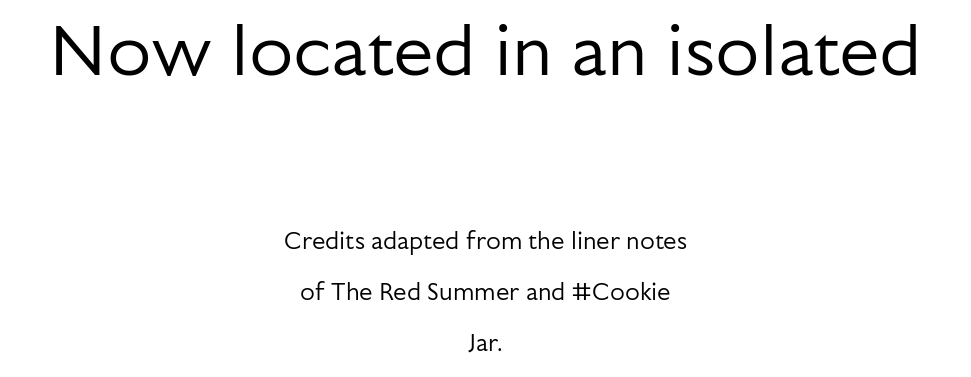
{"serif": "no", "italic": "no", "bold": "no", "weight": "regular", "width": "normal", "stroke_contrast": "low", "x_height": "medium", "monospaced": "no", "underline": "no", "align": "center", "line_spacing": "loose", "line_spacing_ratio": 2.12, "letter_spacing": "normal", "letter_spacing_em": 0.0, "larger_block": "first", "size_ratio": 3.0, "glyph_px": 72}
